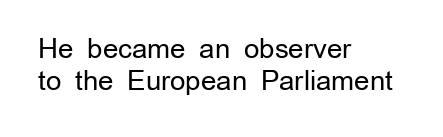
Check under the words: just untouched page. Observe the ordinary spacing: letters are neighbours, not strangers. Stems and bowls with no extra thickness — not bold. The ragged edge is on the right, which tells us the setting is flush left.
